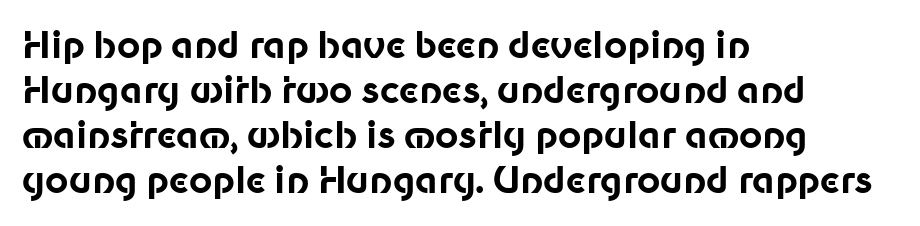
The image shows 36 px bold sans-serif type, upright; set left-aligned, normal line spacing (1.25x), normal letter spacing, not underlined; low stroke contrast and a medium x-height.
